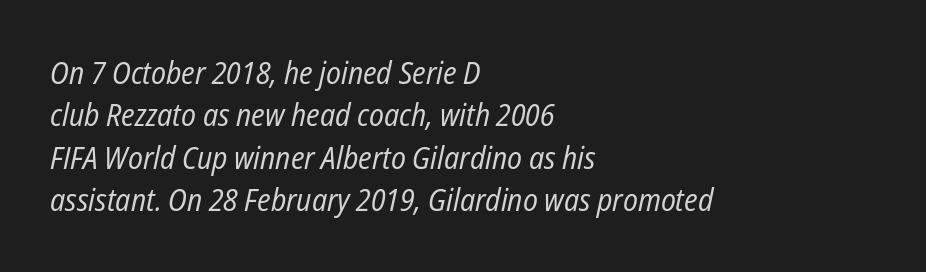
{"italic": "yes", "lean": "right", "slant_degrees": 12, "bold": "no", "weight": "regular", "width": "condensed", "stroke_contrast": "low", "x_height": "medium", "monospaced": "no", "underline": "no", "align": "left", "line_spacing": "normal", "line_spacing_ratio": 1.37, "letter_spacing": "normal", "letter_spacing_em": 0.0, "glyph_px": 31}
